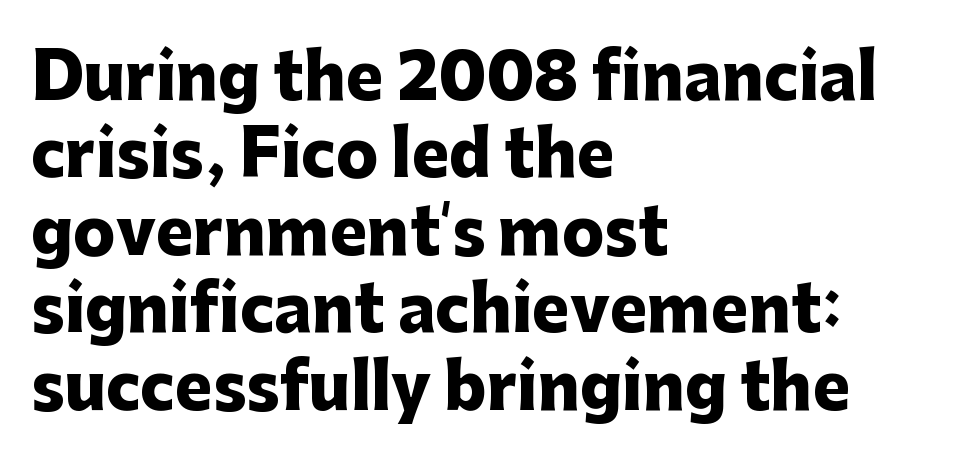
The image shows 63 px heavy sans-serif type, upright; set left-aligned, line spacing 1.23x, normal letter spacing, not underlined; low stroke contrast and a medium x-height.
